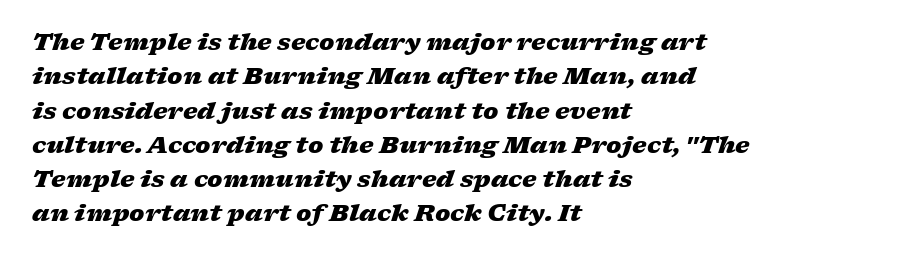
{"italic": "yes", "lean": "right", "slant_degrees": 17, "bold": "yes", "underline": "no", "align": "left", "line_spacing": "normal", "line_spacing_ratio": 1.49, "letter_spacing": "normal", "letter_spacing_em": 0.0, "glyph_px": 23}
